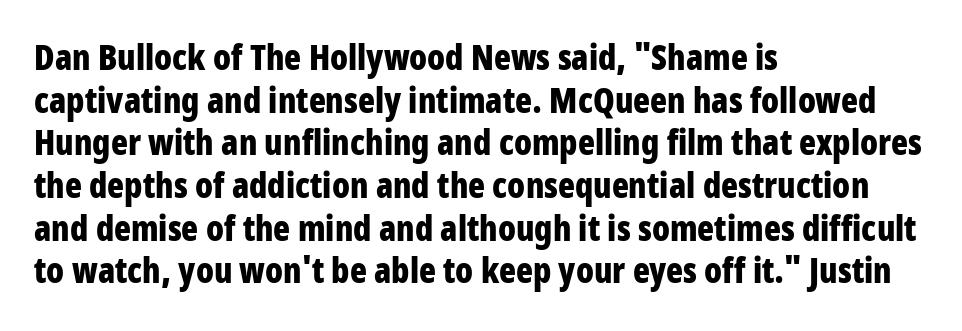
Q: Is the text bold? A: Yes.
Q: Is the text italic (slanted)? A: No, it is upright.
Q: Is the typeface a serif or a sans-serif typeface? A: Sans-serif.
Q: Is the text underlined? A: No.
Q: How is the paragraph aligned? A: Left-aligned.
Q: Is the spacing between letters normal or unusually wide? A: Normal.
Q: Width (condensed, normal, or wide)? A: Condensed.
Q: Stroke contrast? A: Low.
Q: x-height? A: Large.
Q: Monospaced? A: No.
